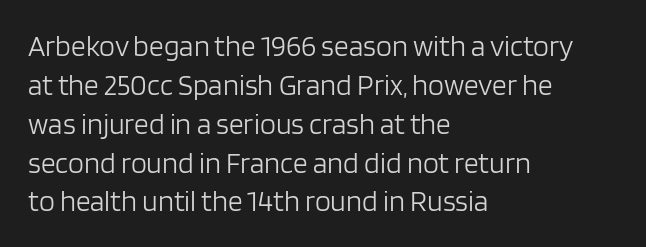
Letterform terminals end flat and unadorned throughout the passage. If you drew a ruler down the left edge, every line would touch it. Words float on clear page, feet unadorned. Counters stay open thanks to moderate or lighter strokes.
